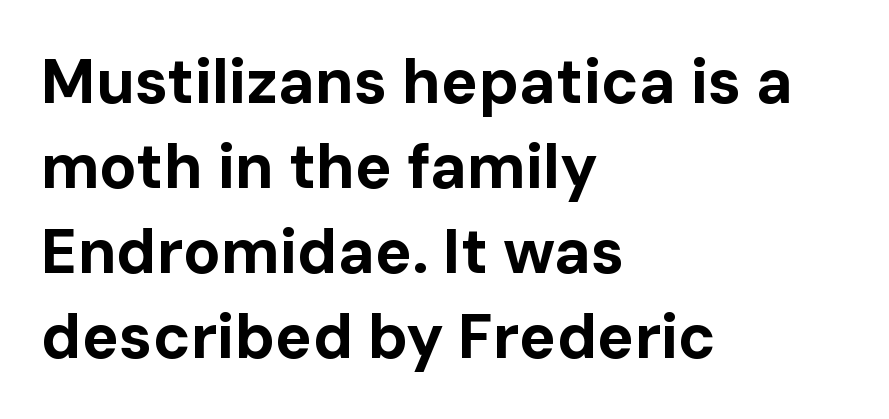
{"serif": "no", "italic": "no", "bold": "yes", "weight": "bold", "width": "normal", "stroke_contrast": "low", "x_height": "medium", "monospaced": "no", "underline": "no", "align": "left", "line_spacing": "normal", "line_spacing_ratio": 1.37, "letter_spacing": "normal", "letter_spacing_em": 0.0, "glyph_px": 62}
